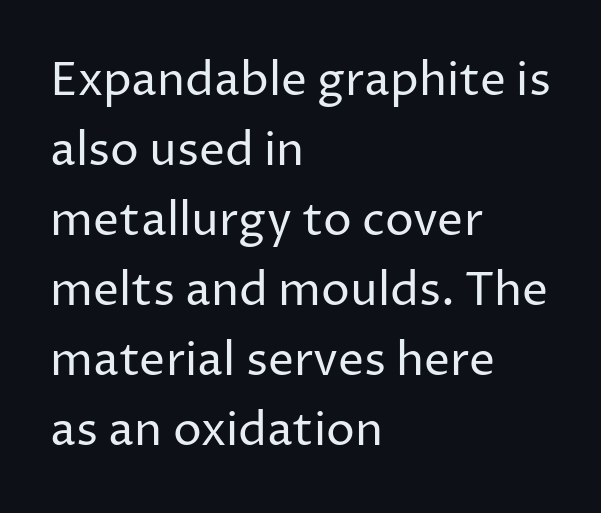
The image shows 46 px regular-weight sans-serif type, upright; set left-aligned, normal line spacing (1.52x), normal letter spacing, not underlined; low stroke contrast and a medium x-height.
